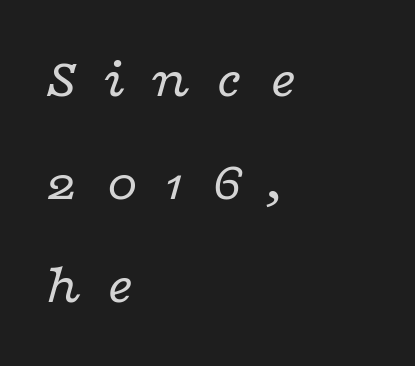
This rendering uses left alignment, leaving the right contour irregular. Think standard paragraph weight, or any step lighter than that. The rendering inserts visible extra space after every character. The glyphs are unaccompanied by any horizontal stroke below them.
